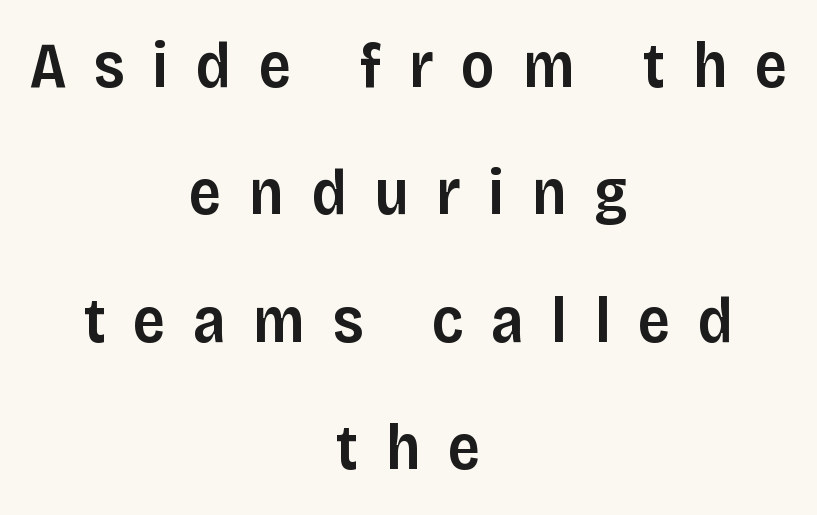
Q: Is the text bold? A: Semi-bold.
Q: Is the text italic (slanted)? A: No, it is upright.
Q: Is the typeface a serif or a sans-serif typeface? A: Sans-serif.
Q: Is the text underlined? A: No.
Q: How is the paragraph aligned? A: Centered.
Q: Is the spacing between letters normal or unusually wide? A: Unusually wide.
Q: Is the spacing between lines tight, normal or loose? A: Loose.
Q: Width (condensed, normal, or wide)? A: Normal.
Q: Stroke contrast? A: Low.
Q: x-height? A: Large.
Q: Monospaced? A: No.
